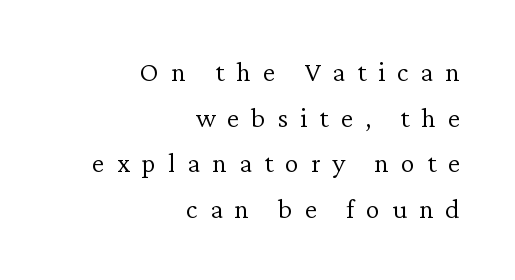
Stem width sits at or under what a default text font uses. Posture: upright roman. The string is rendered with underlining switched off. Observe the serifs anchoring each vertical stroke in this sample. Compared with typical paragraphs, the rows here are spaced about the same. Spacing verdict: proportional, widths tailored to each character.
